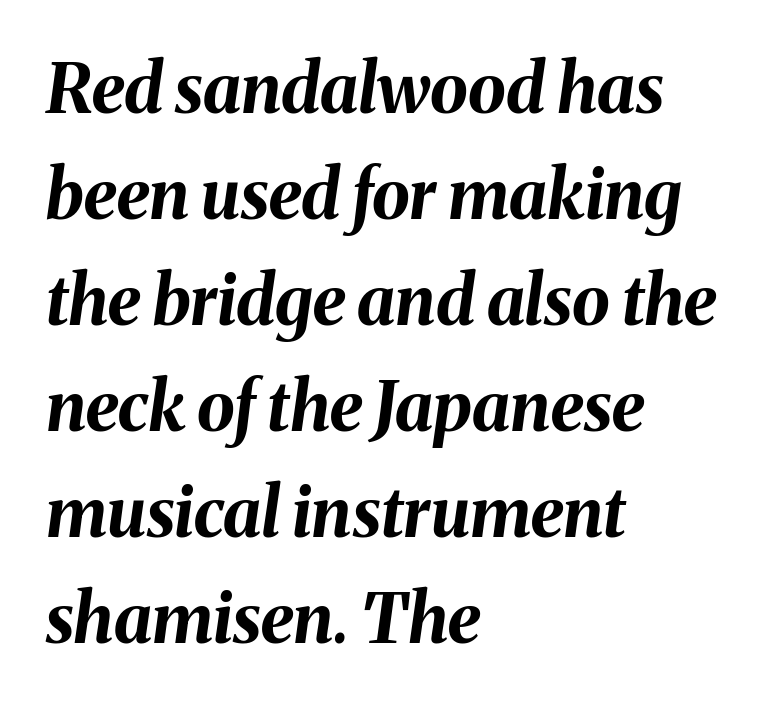
Q: Is the text bold? A: Yes.
Q: Is the text italic (slanted)? A: Yes, it leans right by about 8 degrees.
Q: Is the text underlined? A: No.
Q: How is the paragraph aligned? A: Left-aligned.
Q: Is the spacing between letters normal or unusually wide? A: Normal.
Q: Is the spacing between lines tight, normal or loose? A: Normal.
Q: Width (condensed, normal, or wide)? A: Normal.
Q: Stroke contrast? A: Medium.
Q: x-height? A: Medium.
Q: Monospaced? A: No.
